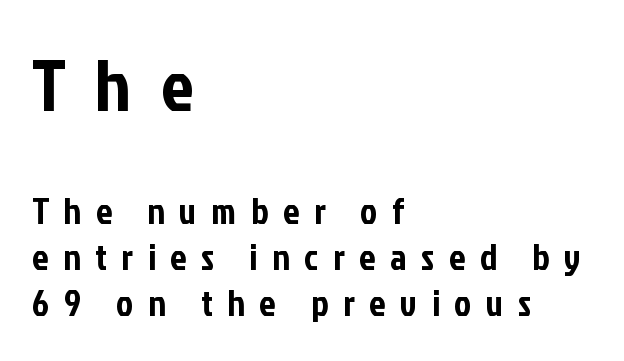
The image shows 73 px condensed sans-serif type, upright; set left-aligned, normal line spacing (1.29x), unusually wide letter spacing (+0.41 em), not underlined; the first (top) block is 2.03x larger; low stroke contrast and a medium x-height.
